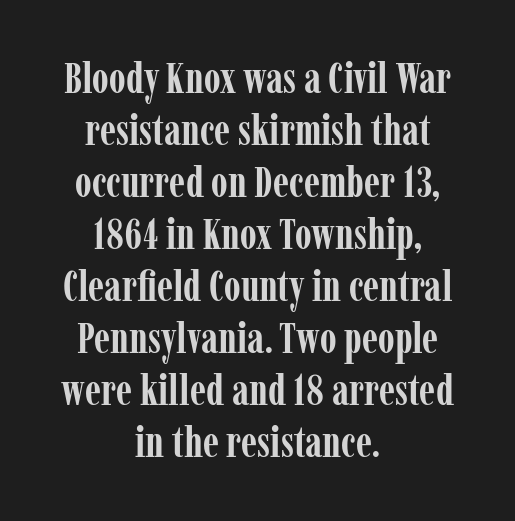
The letterforms sit shoulder to shoulder at normal distance. Which margin do the lines hug? Neither — every line sits in the middle. The specimen reads as upright at a glance. The sample has been set heavy, in full bold. The space beneath each line is pristine and unruled. These lines are rendered in a variable-pitch font.
